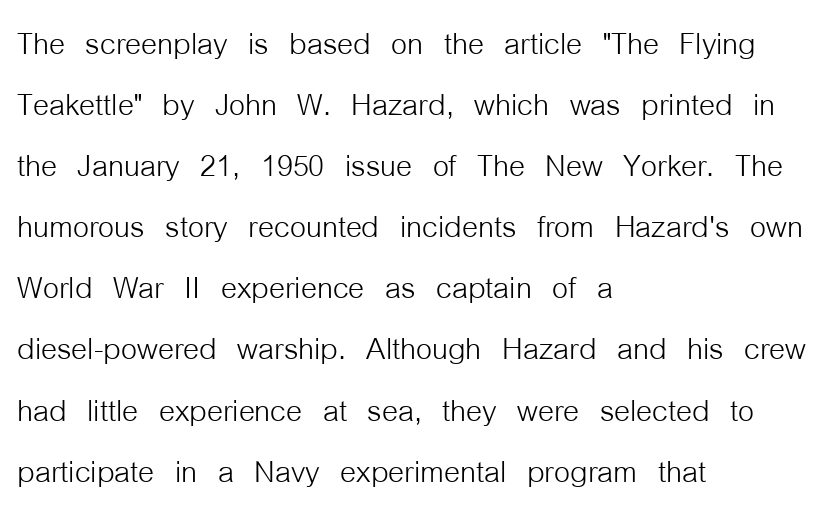
The image shows 41 px light, condensed sans-serif type, upright; set left-aligned, normal line spacing (1.49x), normal letter spacing, not underlined; low stroke contrast and a medium x-height.
